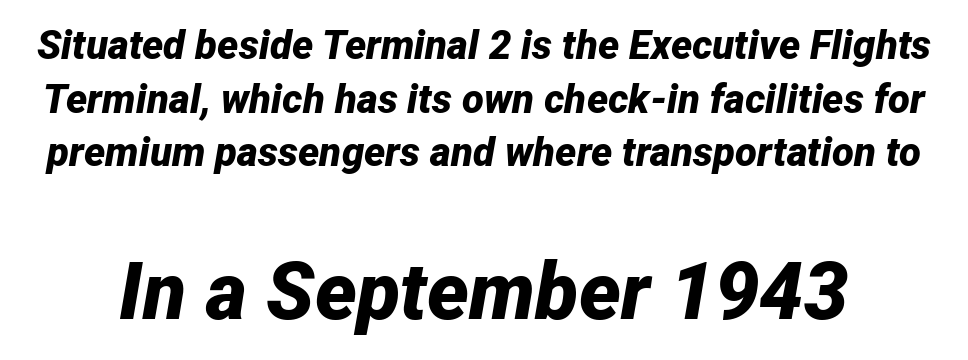
{"italic": "yes", "lean": "right", "slant_degrees": 12, "bold": "yes", "weight": "bold", "width": "normal", "stroke_contrast": "low", "x_height": "medium", "monospaced": "no", "underline": "no", "line_spacing": "normal", "line_spacing_ratio": 1.34, "letter_spacing": "normal", "letter_spacing_em": 0.0, "larger_block": "second", "size_ratio": 1.98, "glyph_px": 79}
